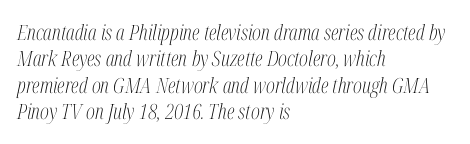
{"italic": "yes", "lean": "right", "slant_degrees": 12, "bold": "no", "underline": "no", "align": "left", "line_spacing": "normal", "line_spacing_ratio": 1.26, "letter_spacing": "normal", "letter_spacing_em": 0.0, "glyph_px": 21}
